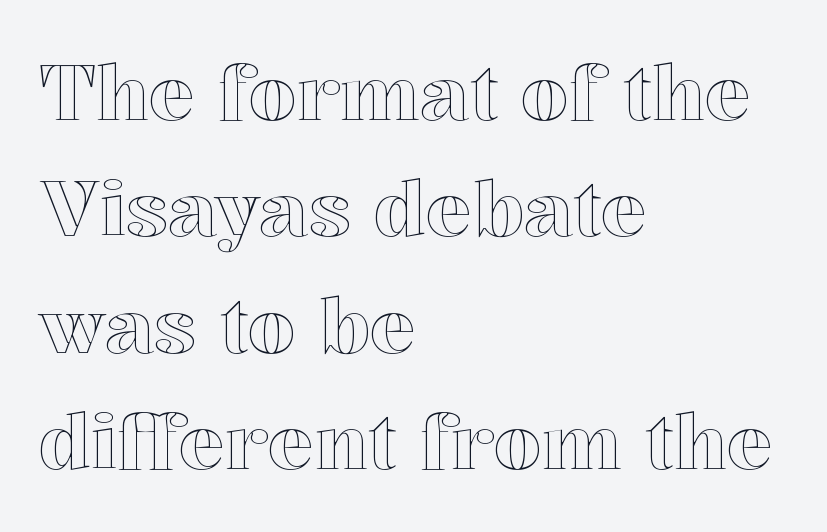
The image shows 77 px text type, upright; set left-aligned, normal line spacing (1.51x), normal letter spacing, not underlined; a medium x-height.
